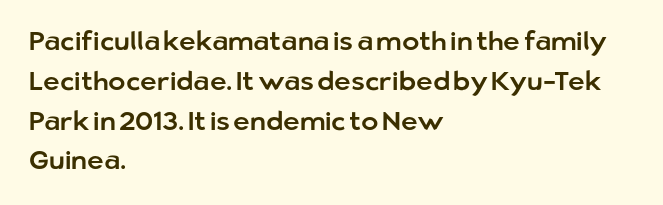
The image shows 26 px text type, upright; set left-aligned, normal line spacing (1.53x), normal letter spacing, not underlined.
